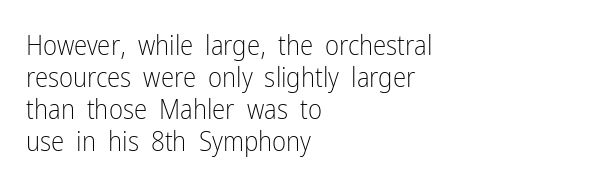
Q: Is the text bold? A: No.
Q: Is the text italic (slanted)? A: No, it is upright.
Q: Is the text underlined? A: No.
Q: How is the paragraph aligned? A: Left-aligned.
Q: Is the spacing between letters normal or unusually wide? A: Normal.
